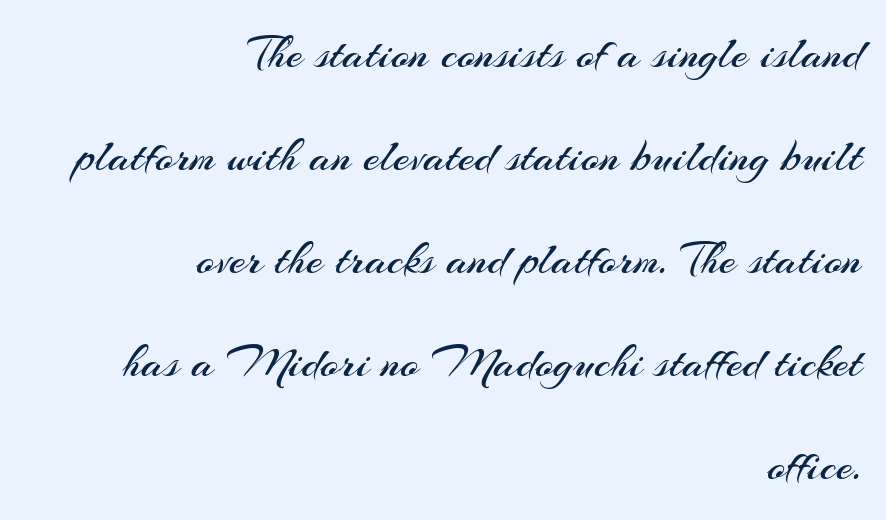
Alignment: flush right. Whoever set this chose breathing room over compactness in the vertical rhythm. A typesetter would call this proportional, since set widths differ per character. Classification — sans serif.
